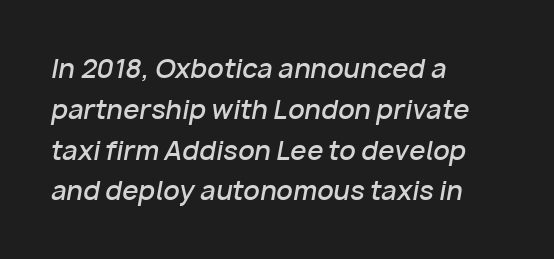
These lines keep a tight, regular rhythm from letter to letter. The text carries the slant typical of an italic or oblique font. Regular leading. Words float on clear page, feet unadorned. This is the in-between weight designers call semibold or demi.
